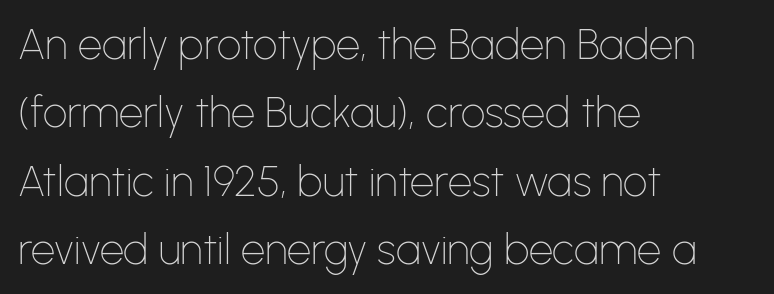
{"serif": "no", "italic": "no", "bold": "no", "weight": "thin", "width": "normal", "stroke_contrast": "low", "x_height": "medium", "monospaced": "no", "underline": "no", "align": "left", "line_spacing": "normal", "line_spacing_ratio": 1.59, "letter_spacing": "normal", "letter_spacing_em": 0.0, "glyph_px": 43}
